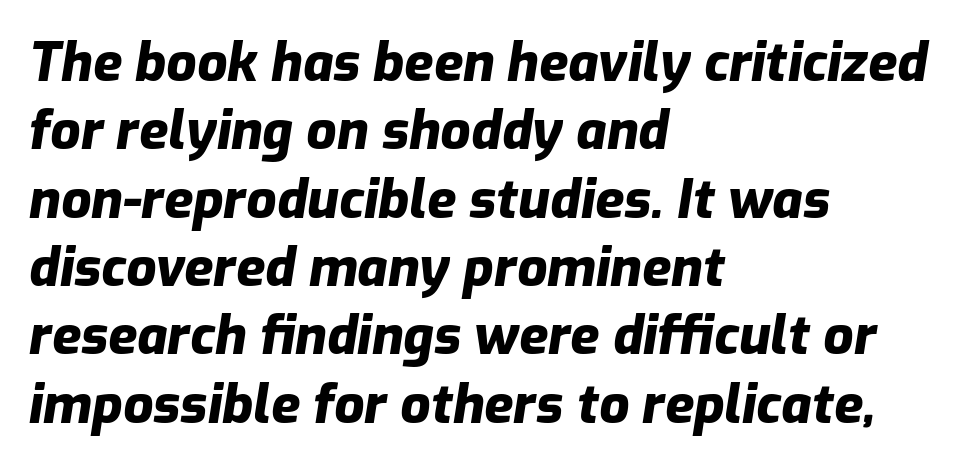
Leading: standard. Every letter is thick-stroked: bold, no question. Does the copy run flush right? No — it runs flush left. The rendering applies a slant to the glyphs. A typesetter would call this proportional, since set widths differ per character. Nobody touched the tracking dial on this one.
